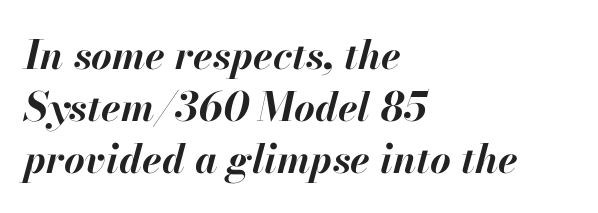
The image shows 40 px bold type, italic (leaning right); set left-aligned, normal line spacing (1.3x), normal letter spacing, not underlined; high stroke contrast and a small x-height.
